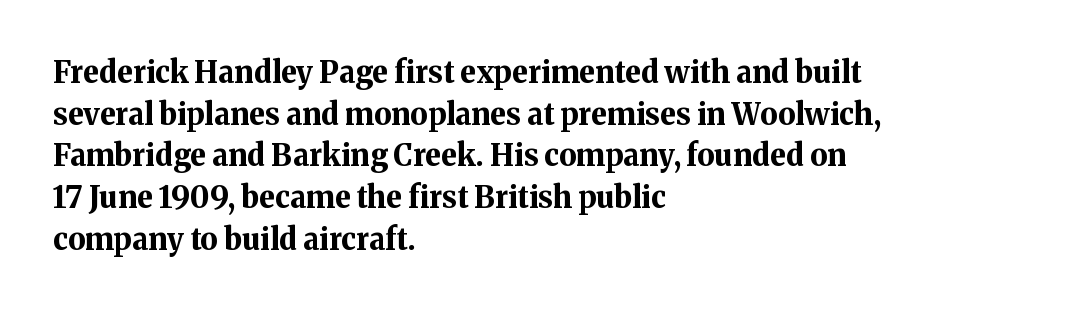
How would I describe the line gaps? Plain and ordinary. The rendering uses a bold face; every stroke is thick and dark. The letters stand straight up with perfectly vertical stems. In CSS terms this would be text-align: left.
